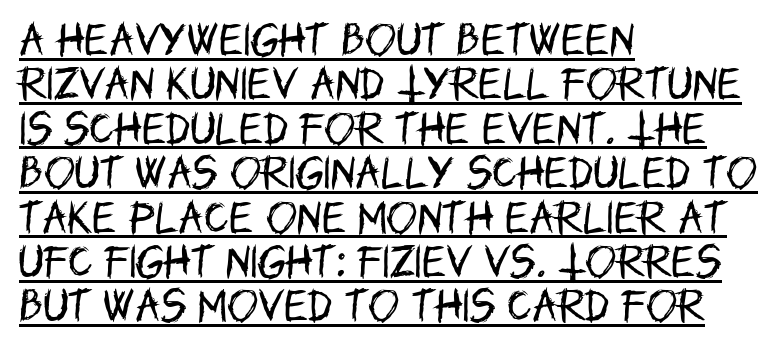
Q: Is the text bold? A: No.
Q: Is the text italic (slanted)? A: No, it is upright.
Q: Is the typeface a serif or a sans-serif typeface? A: Sans-serif.
Q: Is the text underlined? A: Yes.
Q: How is the paragraph aligned? A: Left-aligned.
Q: Is the spacing between letters normal or unusually wide? A: Normal.
Q: Width (condensed, normal, or wide)? A: Condensed.
Q: Stroke contrast? A: Low.
Q: x-height? A: Large.
Q: Monospaced? A: No.
